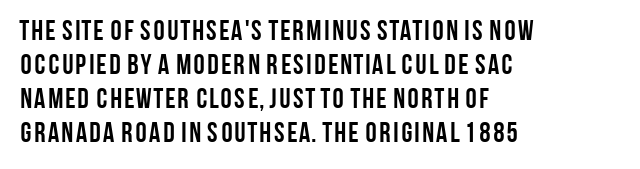
The specimen reads as upright at a glance. Typographic density is high because the face is bold. Note the varied advance widths — an 'i' is clearly narrower than an 'm'. These lines are composed in type without serifs. The lines in this sample share a left origin and differ only in where they stop. Descenders hang freely into open space.
